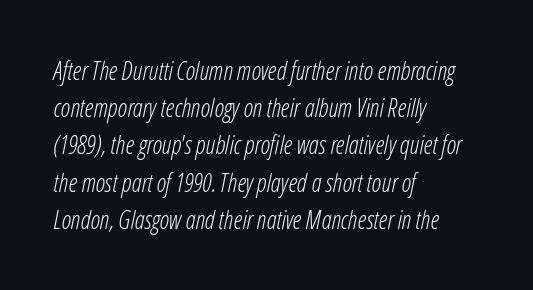
This is oblique type, the kind used for emphasis or titles. The paragraph shown leans on its left margin. Stems here are at most as thick as an everyday book face. Does the leading feel generous? No, just average. Rule under the text: the space is simply empty.
